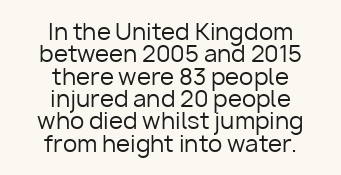
Q: Is the text bold? A: No.
Q: Is the text italic (slanted)? A: No, it is upright.
Q: Is the text underlined? A: No.
Q: How is the paragraph aligned? A: Centered.
Q: Is the spacing between letters normal or unusually wide? A: Normal.
Q: Is the spacing between lines tight, normal or loose? A: Tight.
